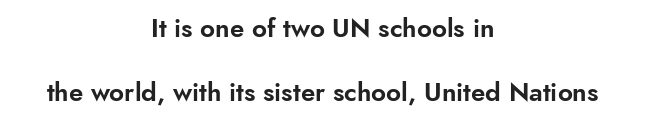
Q: Is the text italic (slanted)? A: No, it is upright.
Q: Is the text underlined? A: No.
Q: How is the paragraph aligned? A: Centered.
Q: Is the spacing between letters normal or unusually wide? A: Normal.
Q: Is the spacing between lines tight, normal or loose? A: Loose.
